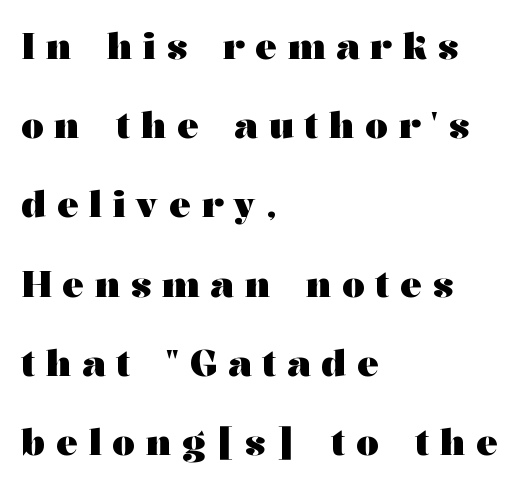
{"serif": "yes", "italic": "no", "bold": "yes", "weight": "heavy", "width": "wide", "stroke_contrast": "medium", "x_height": "medium", "monospaced": "no", "underline": "no", "align": "left", "line_spacing": "loose", "line_spacing_ratio": 2.2, "letter_spacing": "wide", "letter_spacing_em": 0.3, "glyph_px": 36}
